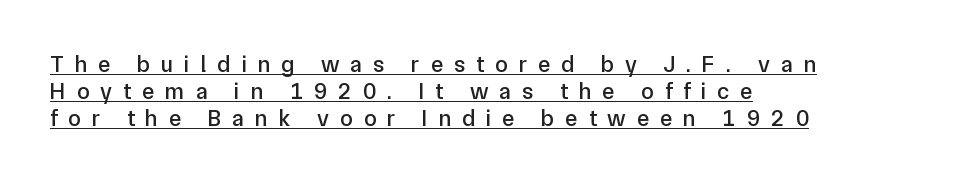
{"italic": "no", "underline": "yes", "align": "left", "line_spacing_ratio": 1.18, "letter_spacing": "wide", "letter_spacing_em": 0.48, "glyph_px": 23}
